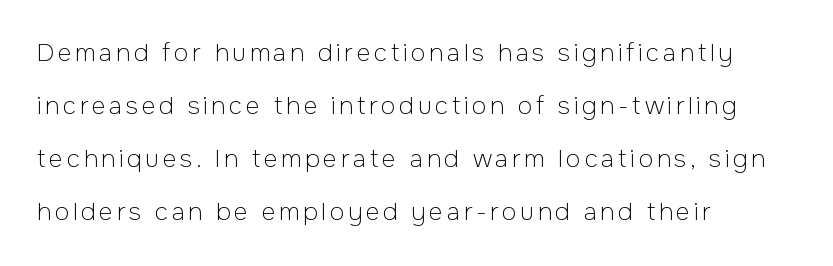
{"italic": "no", "bold": "no", "underline": "no", "align": "left", "line_spacing": "loose", "line_spacing_ratio": 2.21, "glyph_px": 24}
